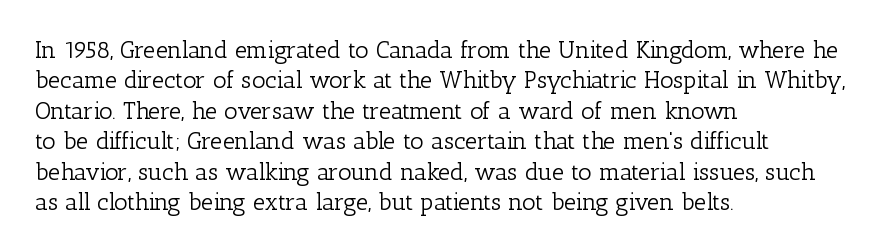
The image shows 24 px text type, upright; set left-aligned, normal line spacing (1.27x), normal letter spacing, not underlined.
